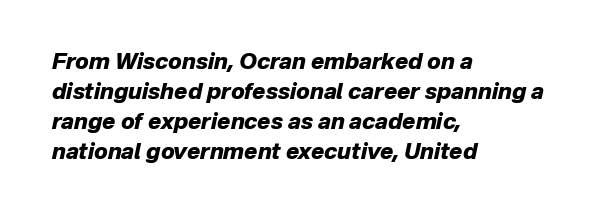
Q: Is the text bold? A: Yes.
Q: Is the text italic (slanted)? A: Yes, it leans right by about 12 degrees.
Q: Is the text underlined? A: No.
Q: How is the paragraph aligned? A: Left-aligned.
Q: Is the spacing between letters normal or unusually wide? A: Normal.
Q: Is the spacing between lines tight, normal or loose? A: Normal.
